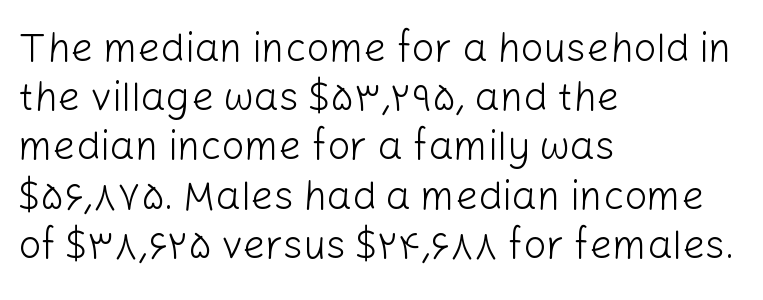
Q: Is the text bold? A: No.
Q: Is the text italic (slanted)? A: No, it is upright.
Q: Is the typeface a serif or a sans-serif typeface? A: Sans-serif.
Q: Is the text underlined? A: No.
Q: How is the paragraph aligned? A: Left-aligned.
Q: Is the spacing between letters normal or unusually wide? A: Normal.
Q: Width (condensed, normal, or wide)? A: Normal.
Q: Stroke contrast? A: Low.
Q: x-height? A: Medium.
Q: Monospaced? A: No.
